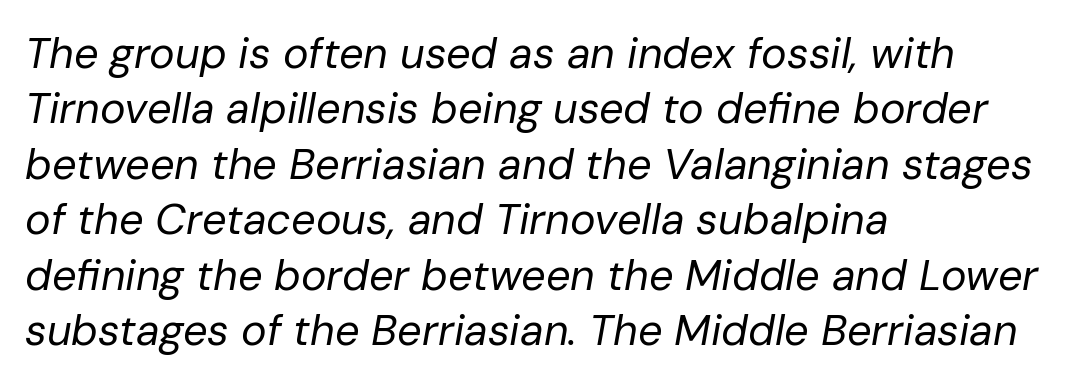
The face looks like a standard text weight, possibly lighter. Glyph-to-glyph distance matches everyday printed text. The passage shown is typed in a proportional face where columns would drift. A classic flush-left, rag-right setting is used for this passage.
